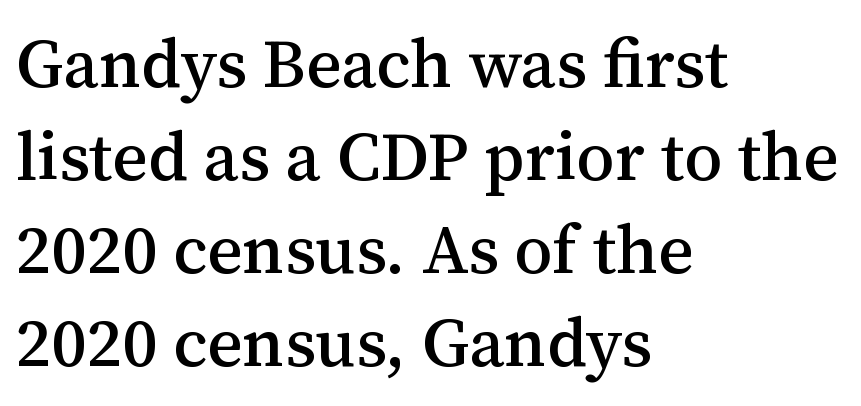
{"serif": "yes", "italic": "no", "width": "normal", "stroke_contrast": "medium", "x_height": "medium", "monospaced": "no", "underline": "no", "align": "left", "line_spacing": "normal", "line_spacing_ratio": 1.37, "letter_spacing": "normal", "letter_spacing_em": 0.0, "glyph_px": 68}
